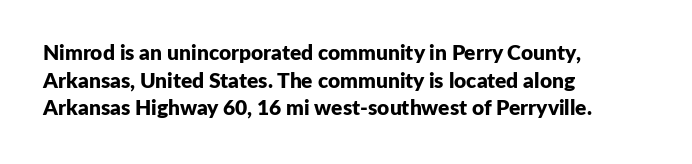
{"italic": "no", "bold": "yes", "underline": "no", "align": "left", "line_spacing": "normal", "line_spacing_ratio": 1.31, "letter_spacing": "normal", "letter_spacing_em": 0.0, "glyph_px": 21}
